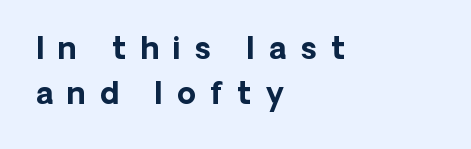
The type family on display is of the sans-serif kind. Ascenders rise straight up at ninety degrees. The tracking reads as deliberately expanded to a designer's eye. A full-strength bold gives these letters their thick strokes.
